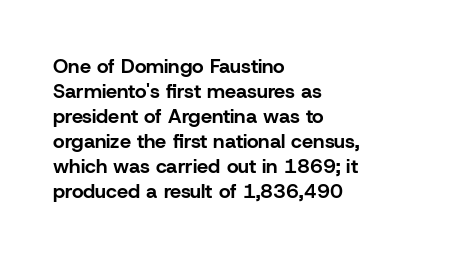
Q: Is the text bold? A: Yes.
Q: Is the text italic (slanted)? A: No, it is upright.
Q: Is the text underlined? A: No.
Q: How is the paragraph aligned? A: Left-aligned.
Q: Is the spacing between letters normal or unusually wide? A: Normal.
Q: Is the spacing between lines tight, normal or loose? A: Normal.
